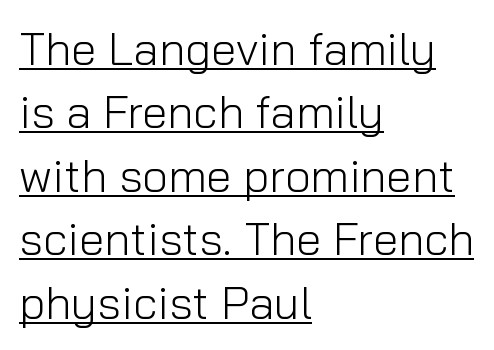
Q: Is the text bold? A: No.
Q: Is the text italic (slanted)? A: No, it is upright.
Q: Is the typeface a serif or a sans-serif typeface? A: Sans-serif.
Q: Is the text underlined? A: Yes.
Q: How is the paragraph aligned? A: Left-aligned.
Q: Is the spacing between letters normal or unusually wide? A: Normal.
Q: Is the spacing between lines tight, normal or loose? A: Normal.
Q: Width (condensed, normal, or wide)? A: Normal.
Q: Stroke contrast? A: Low.
Q: x-height? A: Medium.
Q: Monospaced? A: No.
